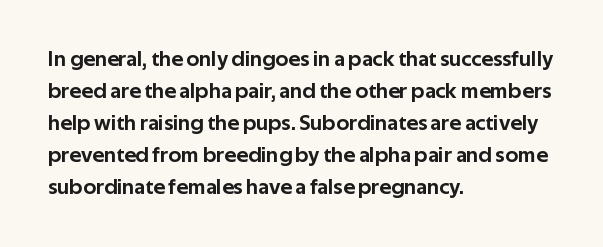
{"italic": "no", "underline": "no", "align": "left", "line_spacing": "normal", "line_spacing_ratio": 1.45, "letter_spacing": "normal", "letter_spacing_em": 0.0, "glyph_px": 22}
